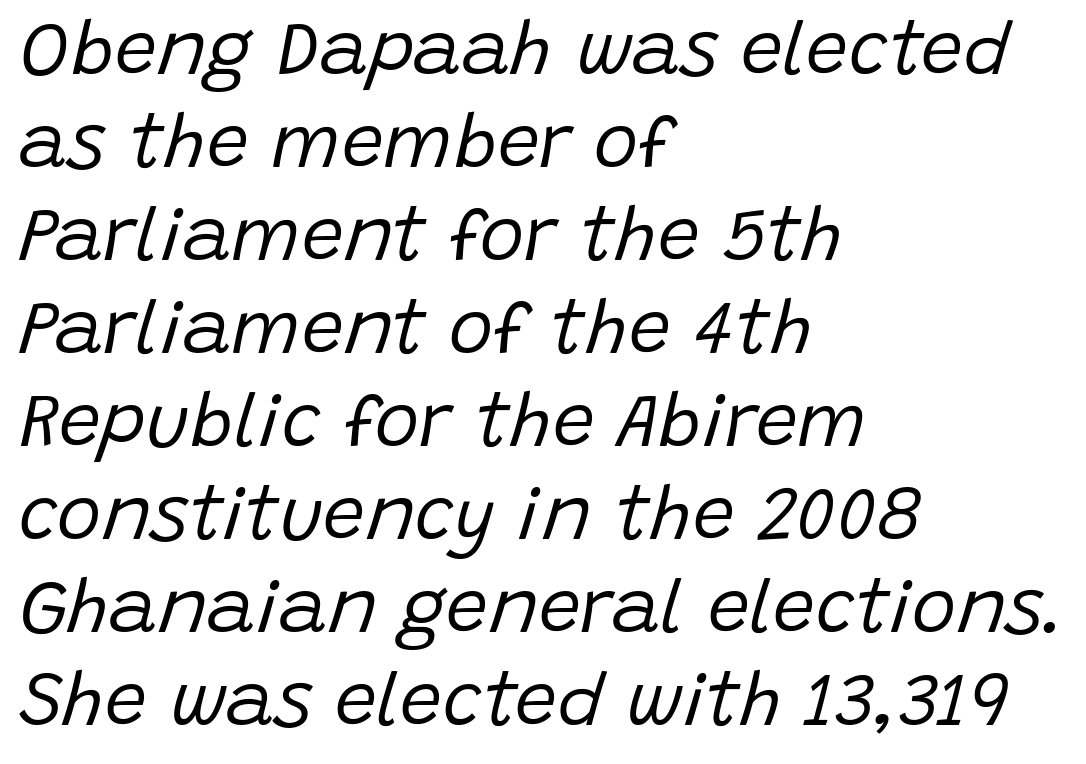
Honestly, the letter spacing is just normal — you wouldn't notice it. Observe the lean: these are italic letterforms. These lines are rendered in a variable-pitch font. No word sits above an underline. Heft: none added — not bold.
